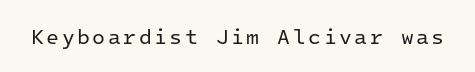
The image shows 21 px text type, upright; set not underlined.
